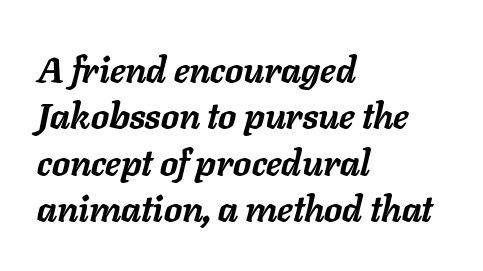
Any mark beneath the type? The region is blank. Caption: multi-line text, flush left, ragged right. Each word holds together tightly as a unit, with standard inter-letter gaps. Notice how descenders clear the ascenders below comfortably — that's standard leading. If you drew a line through each stem, it would be angled. The letters are bold, with thick, heavy strokes.
